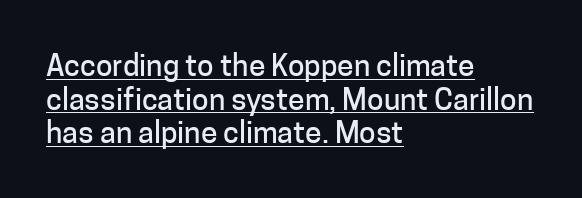
Q: Is the text italic (slanted)? A: No, it is upright.
Q: Is the typeface a serif or a sans-serif typeface? A: Sans-serif.
Q: Is the text underlined? A: Yes.
Q: How is the paragraph aligned? A: Left-aligned.
Q: Is the spacing between letters normal or unusually wide? A: Normal.
Q: Is the spacing between lines tight, normal or loose? A: Tight.
Q: Width (condensed, normal, or wide)? A: Normal.
Q: Stroke contrast? A: Low.
Q: x-height? A: Medium.
Q: Monospaced? A: No.
